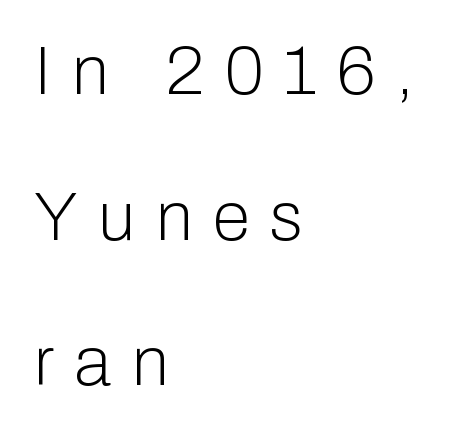
Q: Is the text bold? A: No.
Q: Is the text italic (slanted)? A: No, it is upright.
Q: Is the typeface a serif or a sans-serif typeface? A: Sans-serif.
Q: Is the text underlined? A: No.
Q: How is the paragraph aligned? A: Left-aligned.
Q: Is the spacing between letters normal or unusually wide? A: Unusually wide.
Q: Is the spacing between lines tight, normal or loose? A: Loose.
Q: Width (condensed, normal, or wide)? A: Normal.
Q: Stroke contrast? A: Low.
Q: x-height? A: Medium.
Q: Monospaced? A: No.
